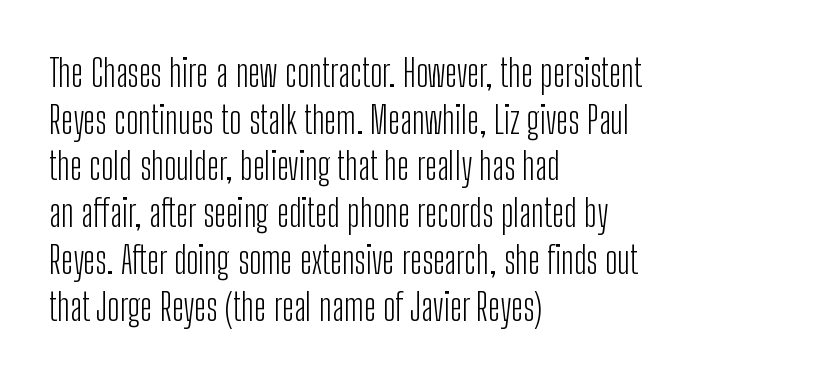
The image shows 38 px light, condensed sans-serif type, upright; set left-aligned, line spacing 1.23x, normal letter spacing, not underlined; low stroke contrast and a medium x-height.
